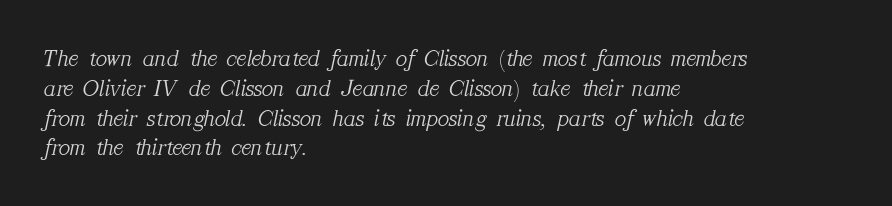
Q: Is the text bold? A: No.
Q: Is the text italic (slanted)? A: Yes, it leans right by about 12 degrees.
Q: Is the text underlined? A: No.
Q: How is the paragraph aligned? A: Left-aligned.
Q: Is the spacing between letters normal or unusually wide? A: Normal.
